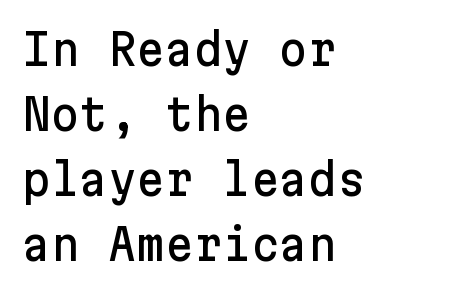
The image shows 44 px sans-serif type, upright; set left-aligned, normal line spacing (1.48x), normal letter spacing, not underlined; low stroke contrast and a medium x-height.
